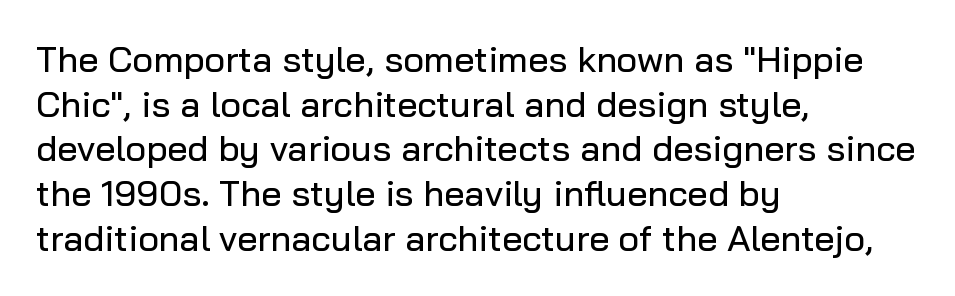
The rendering anchors every line to the left-hand side. You can tell it's not italic because the verticals are truly vertical. The zone under the glyphs is completely vacant. This sample uses plain, unmodified letter spacing.
